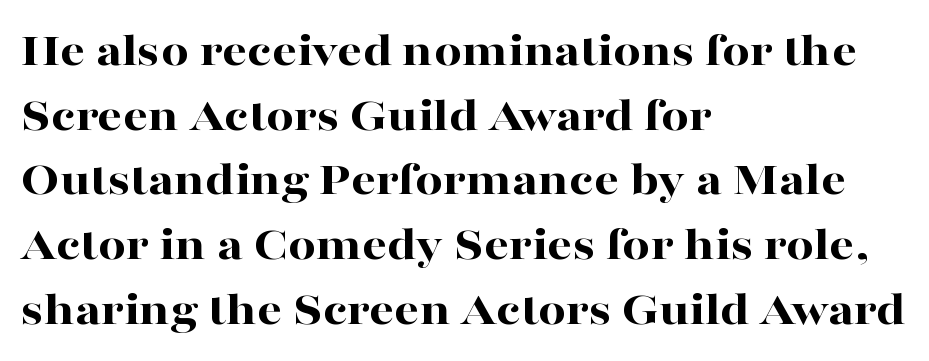
The letters sit at their default tracking, neither squeezed nor spread. All the whitespace from short lines collects on the right. Is this a fixed-width face? No — the glyphs have proportional, varying widths. A full-strength bold gives these letters their thick strokes. This sample uses an upright cut, with every glyph sitting square on the baseline.
